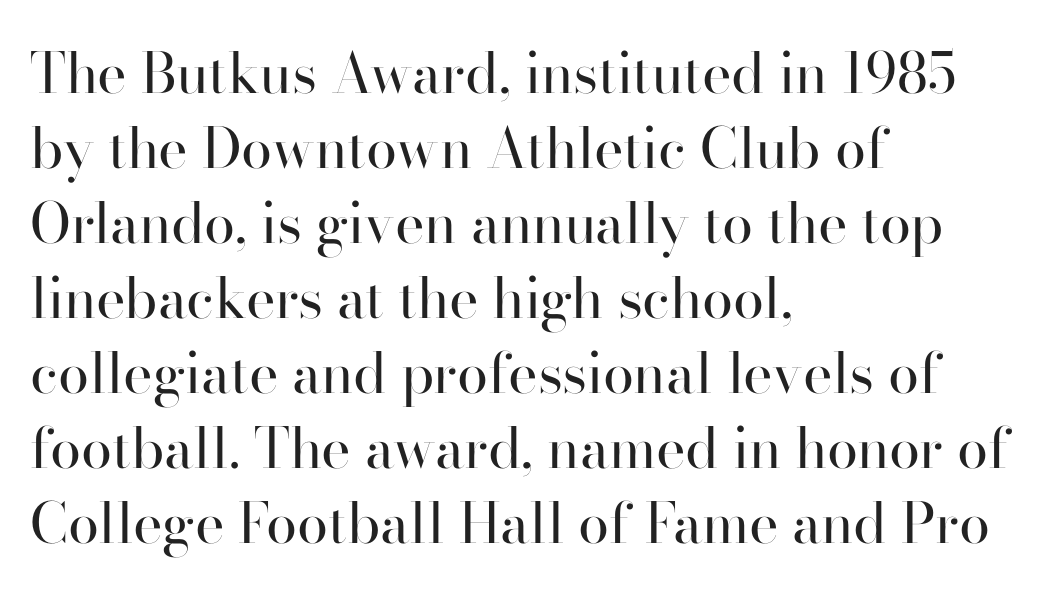
{"serif": "yes", "italic": "no", "bold": "no", "weight": "regular", "width": "normal", "stroke_contrast": "high", "x_height": "small", "monospaced": "no", "underline": "no", "align": "left", "line_spacing": "normal", "line_spacing_ratio": 1.34, "letter_spacing": "normal", "letter_spacing_em": 0.0, "glyph_px": 56}
